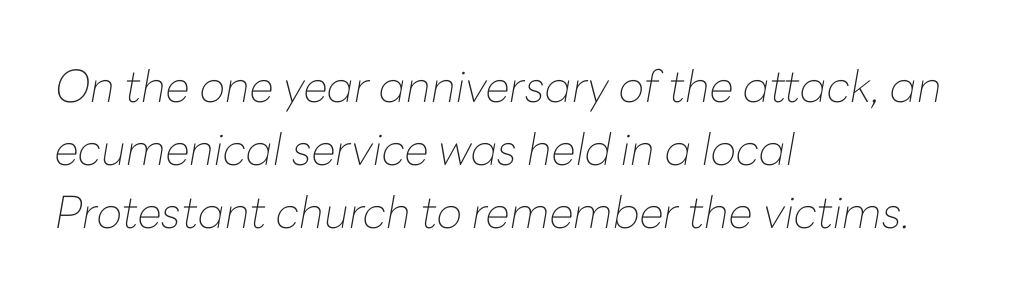
The font's italic variant was chosen for this text. Beneath every word, the page is bare. This reads as an unemphasized weight, regular at the heaviest. How are the letters spaced? Ordinarily, with no added tracking. If you drew a ruler down the left edge, every line would touch it. Is there much room between lines? A standard amount, neither cramped nor airy.
